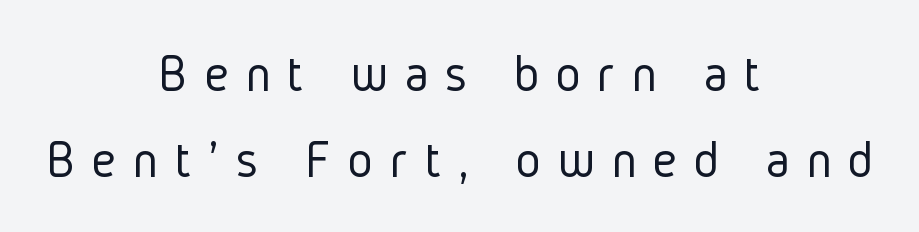
{"serif": "no", "italic": "no", "bold": "no", "weight": "light", "width": "condensed", "stroke_contrast": "low", "x_height": "medium", "monospaced": "no", "underline": "no", "align": "center", "line_spacing": "normal", "line_spacing_ratio": 1.62, "letter_spacing": "wide", "letter_spacing_em": 0.32, "glyph_px": 53}
